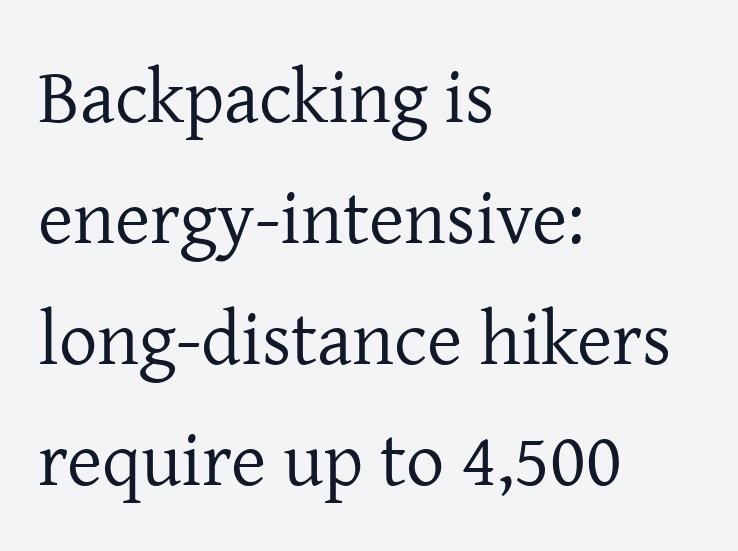
The image shows 76 px regular-weight serif type, upright; set left-aligned, normal line spacing (1.59x), normal letter spacing, not underlined; low stroke contrast and a medium x-height.
